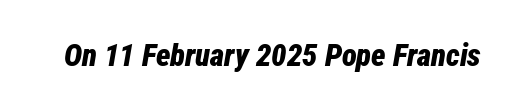
{"italic": "yes", "lean": "right", "slant_degrees": 12, "bold": "yes", "weight": "bold", "width": "condensed", "stroke_contrast": "low", "x_height": "medium", "monospaced": "no", "underline": "no", "letter_spacing": "normal", "letter_spacing_em": 0.0, "glyph_px": 31}
